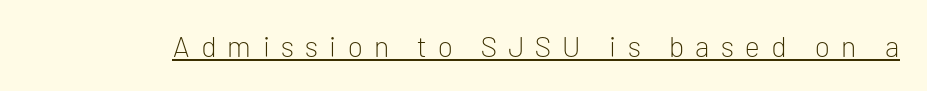
A roman cut, with each character standing at attention. Is the type heavy? It reads as light-to-regular instead. Looks like regular typesetting: each glyph gets only the width it needs. Words appear elongated and porous because spacing is wide. Looks like someone drew a line under every word here.
